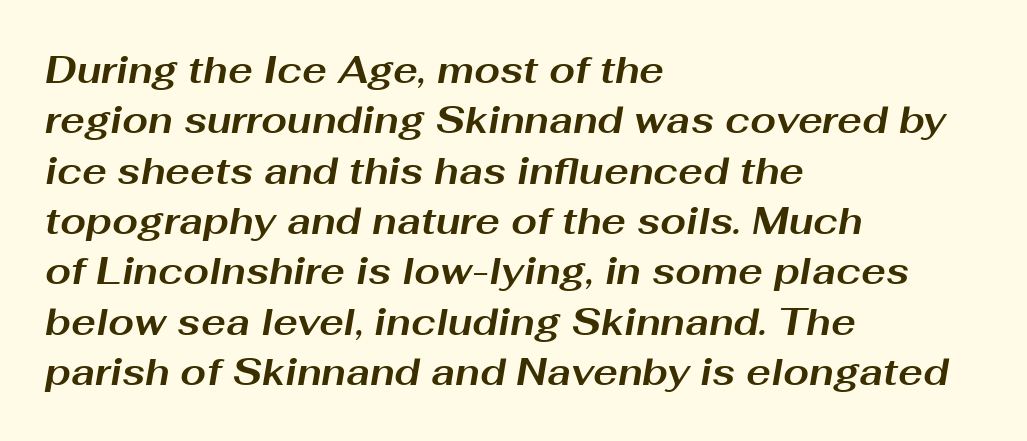
The image shows 37 px bold, wide type, italic (leaning right); set left-aligned, normal line spacing (1.36x), normal letter spacing, not underlined; medium stroke contrast and a medium x-height.
